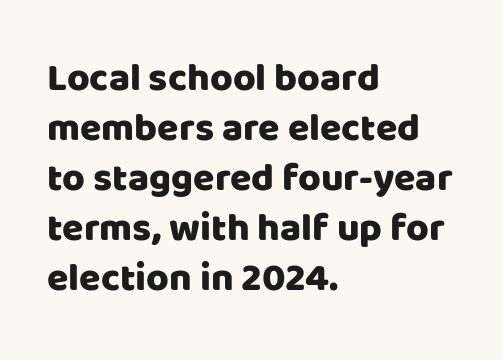
Q: Is the text italic (slanted)? A: No, it is upright.
Q: Is the typeface a serif or a sans-serif typeface? A: Sans-serif.
Q: Is the text underlined? A: No.
Q: How is the paragraph aligned? A: Left-aligned.
Q: Is the spacing between letters normal or unusually wide? A: Normal.
Q: Is the spacing between lines tight, normal or loose? A: Normal.
Q: Width (condensed, normal, or wide)? A: Normal.
Q: Stroke contrast? A: Low.
Q: x-height? A: Large.
Q: Monospaced? A: No.
